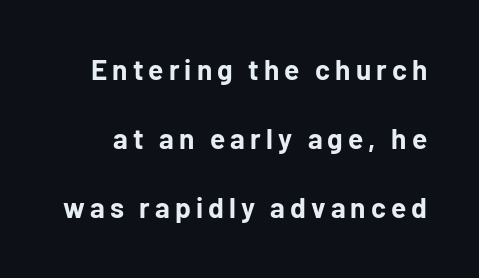
The image shows 28 px bold sans-serif type, upright; set loose line spacing (2.47x), not underlined; low stroke contrast and a medium x-height.
